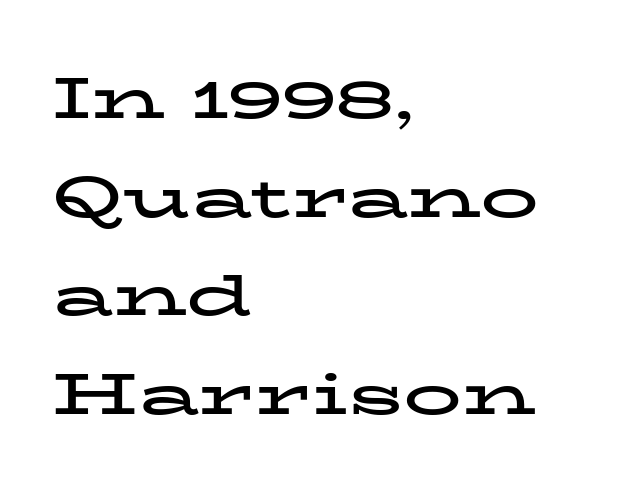
The characters display serif detailing at their extremities. Has an underline been added? It has not. The face used here has the dense, thick strokes of a bold. There is no visible air inserted between adjacent glyphs. The rendering uses natural spacing where letterforms have individual widths.
